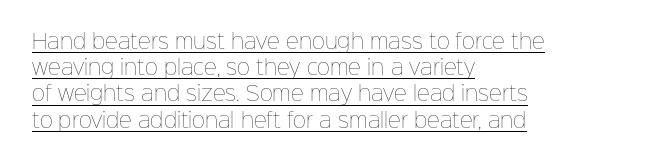
This rendering leaves character spacing at its baseline value. The space between consecutive lines is moderate. Caption: lettering with a line underneath. Caption: face not bold, strokes unweighted.
